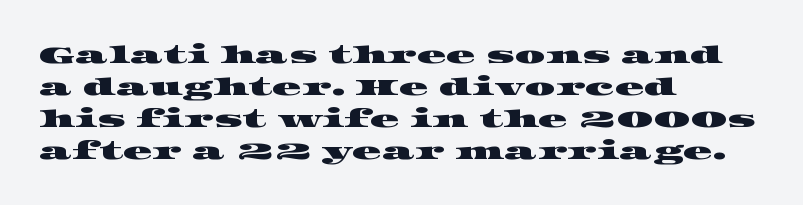
{"underline": "no", "align": "left", "line_spacing": "normal", "line_spacing_ratio": 1.33, "letter_spacing": "normal", "letter_spacing_em": 0.0, "glyph_px": 24}
